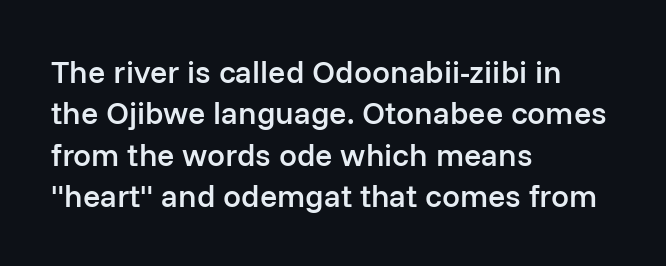
{"serif": "no", "italic": "no", "bold": "semi", "weight": "semibold", "width": "normal", "stroke_contrast": "low", "x_height": "medium", "monospaced": "no", "underline": "no", "align": "left", "line_spacing": "normal", "line_spacing_ratio": 1.29, "letter_spacing": "normal", "letter_spacing_em": 0.0, "glyph_px": 32}
